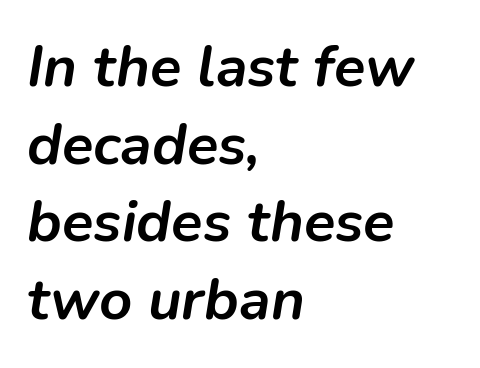
{"italic": "yes", "lean": "right", "slant_degrees": 9, "bold": "yes", "weight": "semibold", "width": "normal", "stroke_contrast": "low", "x_height": "medium", "monospaced": "no", "underline": "no", "align": "left", "line_spacing": "normal", "line_spacing_ratio": 1.34, "letter_spacing": "normal", "letter_spacing_em": 0.0, "glyph_px": 58}
